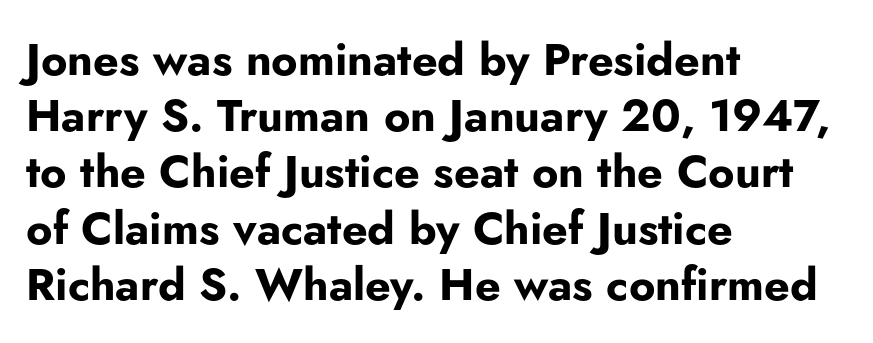
Q: Is the text bold? A: Yes.
Q: Is the text italic (slanted)? A: No, it is upright.
Q: Is the typeface a serif or a sans-serif typeface? A: Sans-serif.
Q: Is the text underlined? A: No.
Q: How is the paragraph aligned? A: Left-aligned.
Q: Is the spacing between letters normal or unusually wide? A: Normal.
Q: Is the spacing between lines tight, normal or loose? A: Normal.
Q: Width (condensed, normal, or wide)? A: Normal.
Q: Stroke contrast? A: Low.
Q: x-height? A: Small.
Q: Monospaced? A: No.
